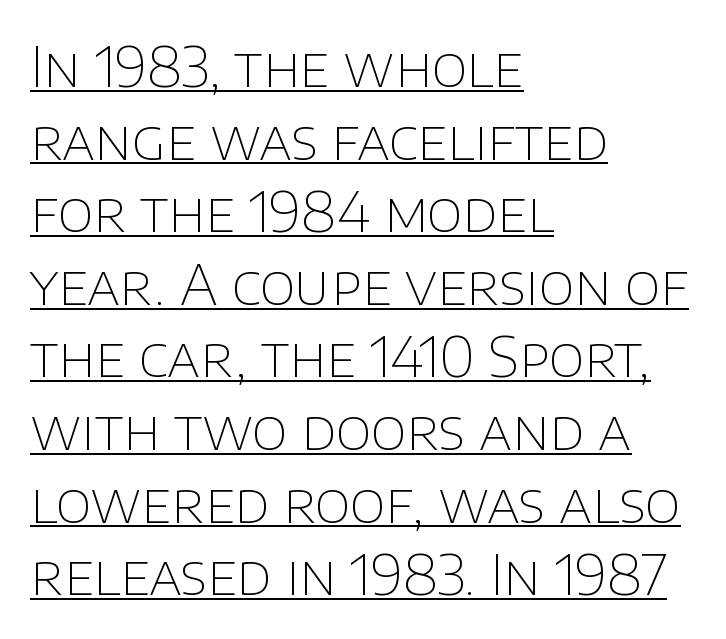
The image shows 55 px thin sans-serif type, upright; set left-aligned, normal line spacing (1.32x), normal letter spacing, underlined; low stroke contrast and a large x-height.
